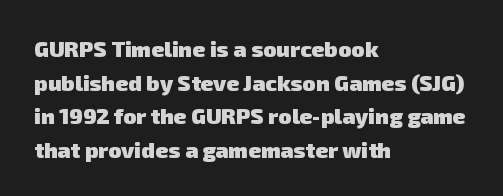
Q: Is the text bold? A: Yes.
Q: Is the text underlined? A: No.
Q: How is the paragraph aligned? A: Left-aligned.
Q: Is the spacing between letters normal or unusually wide? A: Normal.
Q: Is the spacing between lines tight, normal or loose? A: Normal.
